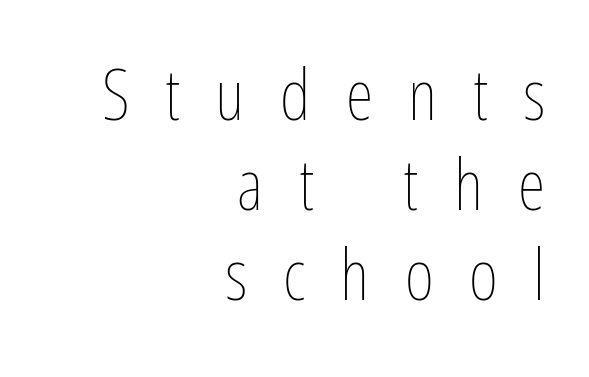
The image shows 71 px thin, condensed type, upright; set right-aligned, normal line spacing (1.27x), unusually wide letter spacing (+0.5 em), not underlined; low stroke contrast and a medium x-height.
